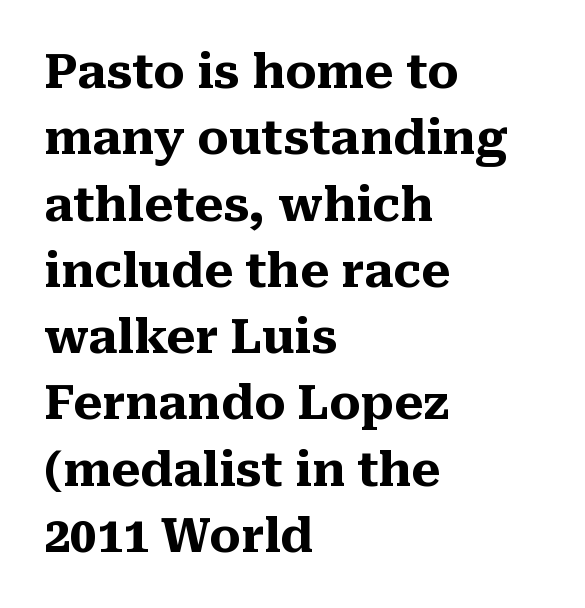
{"serif": "yes", "italic": "no", "bold": "yes", "weight": "heavy", "width": "normal", "stroke_contrast": "medium", "x_height": "medium", "monospaced": "no", "underline": "no", "align": "left", "line_spacing": "normal", "line_spacing_ratio": 1.41, "letter_spacing": "normal", "letter_spacing_em": 0.0, "glyph_px": 47}
